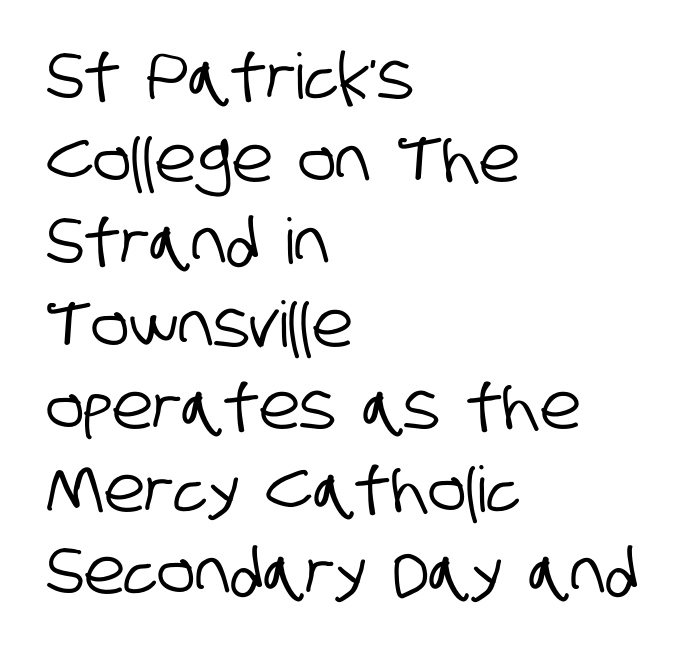
The image shows 63 px condensed sans-serif type; set left-aligned, normal line spacing (1.31x), normal letter spacing, not underlined; low stroke contrast and a large x-height.
